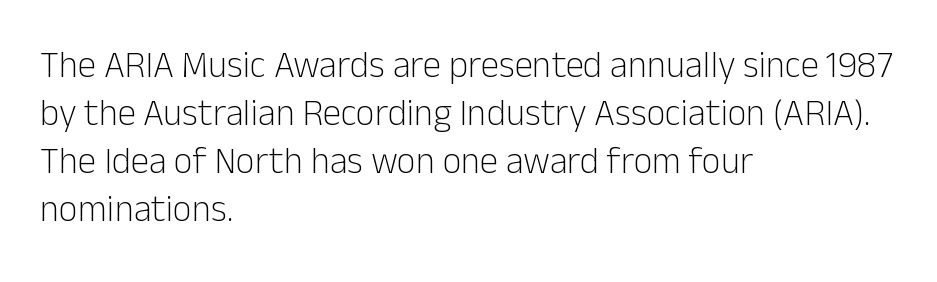
{"serif": "no", "italic": "no", "bold": "no", "weight": "light", "width": "normal", "stroke_contrast": "low", "x_height": "medium", "monospaced": "no", "underline": "no", "align": "left", "line_spacing": "normal", "line_spacing_ratio": 1.3, "letter_spacing": "normal", "letter_spacing_em": 0.0, "glyph_px": 37}
